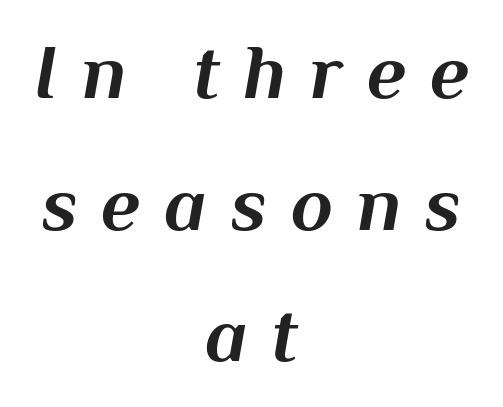
{"italic": "yes", "lean": "right", "slant_degrees": 10, "bold": "yes", "weight": "bold", "width": "normal", "stroke_contrast": "medium", "x_height": "medium", "monospaced": "no", "underline": "no", "align": "center", "line_spacing_ratio": 1.71, "letter_spacing": "wide", "letter_spacing_em": 0.31, "glyph_px": 77}
